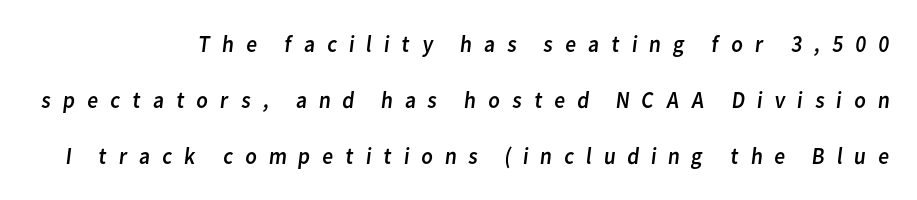
The image shows 24 px text type; set right-aligned, loose line spacing (2.34x), unusually wide letter spacing (+0.46 em), not underlined.
